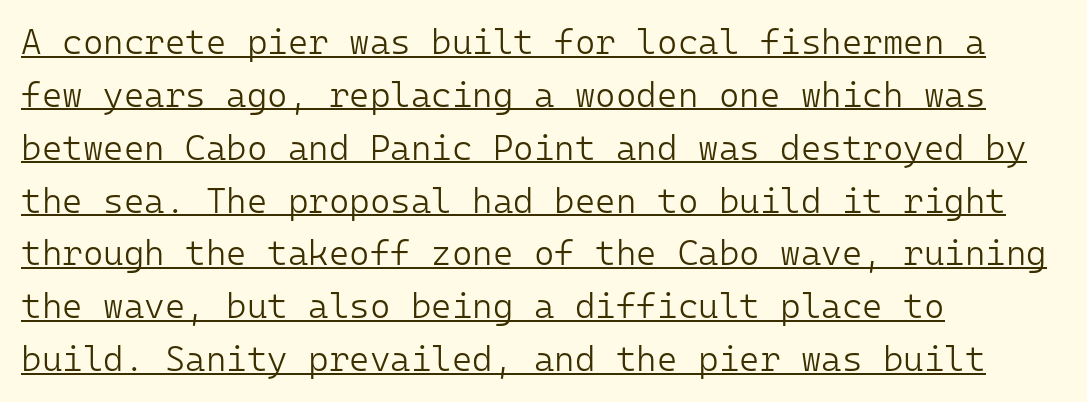
Q: Is the text bold? A: No.
Q: Is the text italic (slanted)? A: No, it is upright.
Q: Is the typeface a serif or a sans-serif typeface? A: Sans-serif.
Q: Is the text underlined? A: Yes.
Q: How is the paragraph aligned? A: Left-aligned.
Q: Is the spacing between letters normal or unusually wide? A: Normal.
Q: Is the spacing between lines tight, normal or loose? A: Normal.
Q: Width (condensed, normal, or wide)? A: Normal.
Q: Stroke contrast? A: Low.
Q: x-height? A: Medium.
Q: Monospaced? A: Yes.
